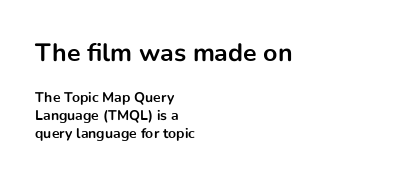
These lines are set flush left with a ragged right edge. Type without underlining. The rows are spaced the way most documents space them. The letters sit at their default tracking, neither squeezed nor spread. Visually, the top section dominates because its glyphs are scaled up. The face used here has the dense, thick strokes of a bold.
